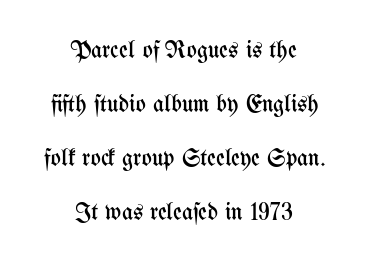
Q: Is the text bold? A: No.
Q: Is the text italic (slanted)? A: No, it is upright.
Q: Is the text underlined? A: No.
Q: How is the paragraph aligned? A: Centered.
Q: Is the spacing between letters normal or unusually wide? A: Normal.
Q: Is the spacing between lines tight, normal or loose? A: Loose.
